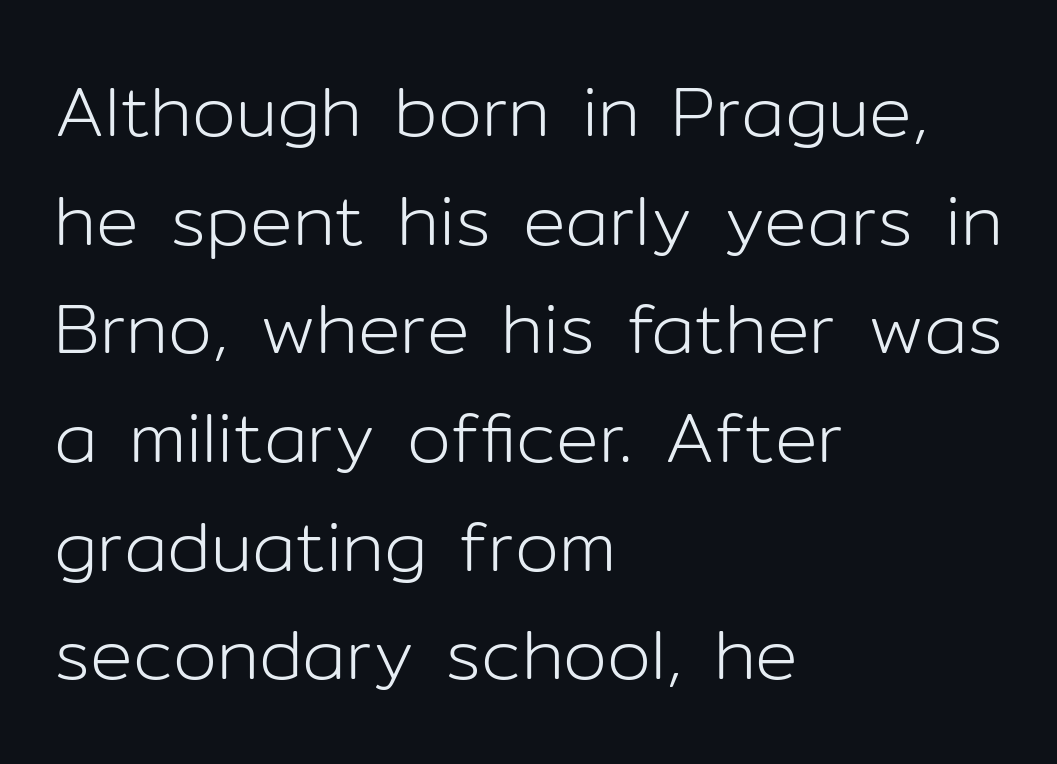
{"serif": "no", "italic": "no", "bold": "no", "weight": "light", "width": "normal", "stroke_contrast": "low", "x_height": "medium", "monospaced": "no", "underline": "no", "align": "left", "line_spacing": "normal", "line_spacing_ratio": 1.53, "letter_spacing": "normal", "letter_spacing_em": 0.0, "glyph_px": 71}
